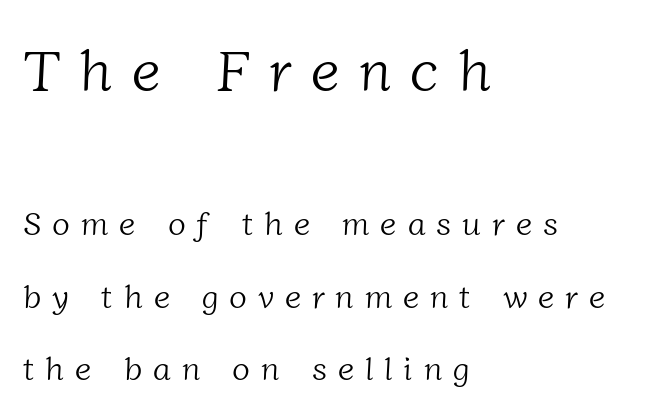
The face used here appears at its bigger size in the upper chunk. The tracking reads as deliberately expanded to a designer's eye. Observe the serifs anchoring each vertical stroke in this sample. Quick note: interline space is abundant.
